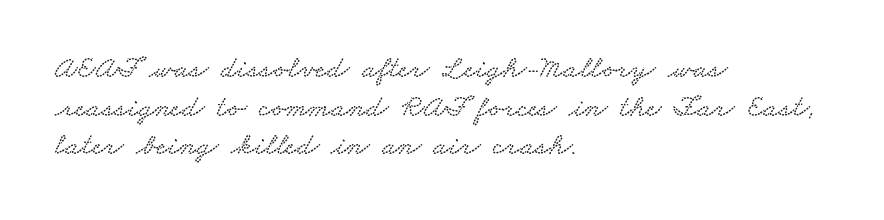
{"serif": "yes", "width": "wide", "stroke_contrast": "low", "x_height": "small", "monospaced": "no", "underline": "no", "align": "left", "line_spacing": "normal", "line_spacing_ratio": 1.25, "letter_spacing": "normal", "letter_spacing_em": 0.0, "glyph_px": 31}
